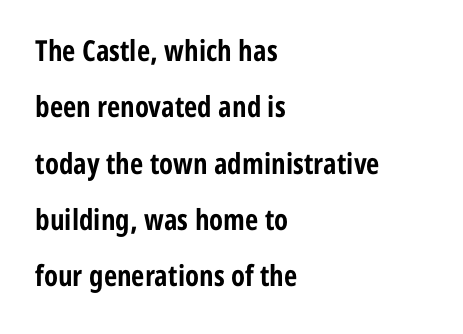
The typesetting leans heavy: a genuine bold. Rows of type keep a wide berth in the vertical direction. Nobody drew a line under any word here. Designer's note — italics off, roman on. Each letter keeps its own natural width here, so spacing adapts to shape.
